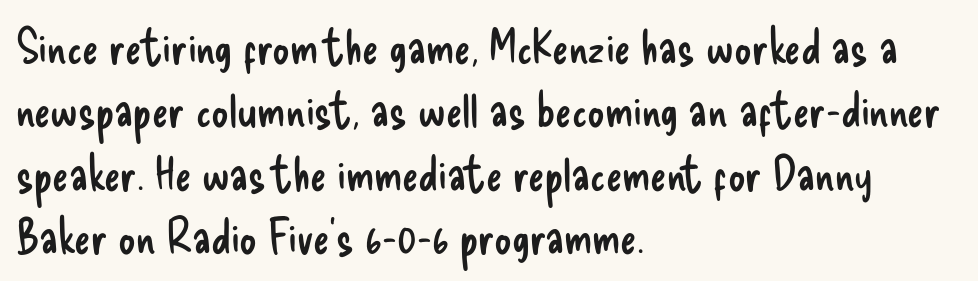
Q: Is the text bold? A: No.
Q: Is the text italic (slanted)? A: No, it is upright.
Q: Is the typeface a serif or a sans-serif typeface? A: Sans-serif.
Q: Is the text underlined? A: No.
Q: How is the paragraph aligned? A: Left-aligned.
Q: Is the spacing between letters normal or unusually wide? A: Normal.
Q: Is the spacing between lines tight, normal or loose? A: Normal.
Q: Width (condensed, normal, or wide)? A: Condensed.
Q: Stroke contrast? A: Low.
Q: x-height? A: Small.
Q: Monospaced? A: No.
